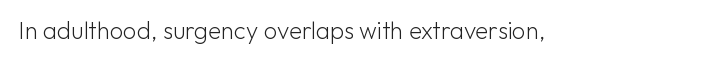
Only glyphs here, with clear space below each row. Notice how the stems are strictly vertical — no italics here. Between one letter and the next there's only the usual sliver of space. Is this a heavy cut? Hardly; it is regular or lighter.
